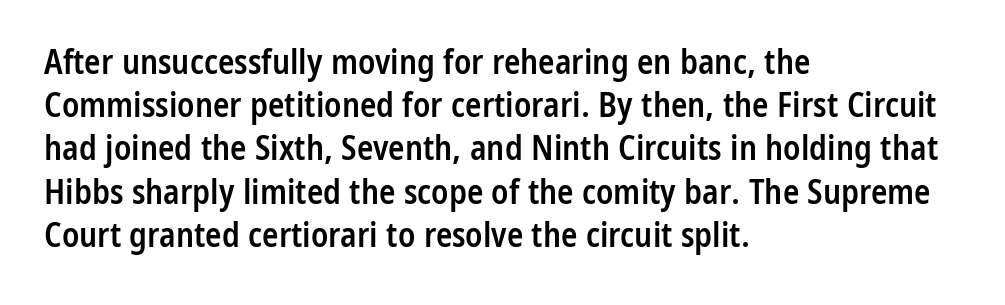
Q: Is the text bold? A: Semi-bold.
Q: Is the text italic (slanted)? A: No, it is upright.
Q: Is the typeface a serif or a sans-serif typeface? A: Sans-serif.
Q: Is the text underlined? A: No.
Q: How is the paragraph aligned? A: Left-aligned.
Q: Is the spacing between letters normal or unusually wide? A: Normal.
Q: Is the spacing between lines tight, normal or loose? A: Normal.
Q: Width (condensed, normal, or wide)? A: Condensed.
Q: Stroke contrast? A: Low.
Q: x-height? A: Medium.
Q: Monospaced? A: No.
